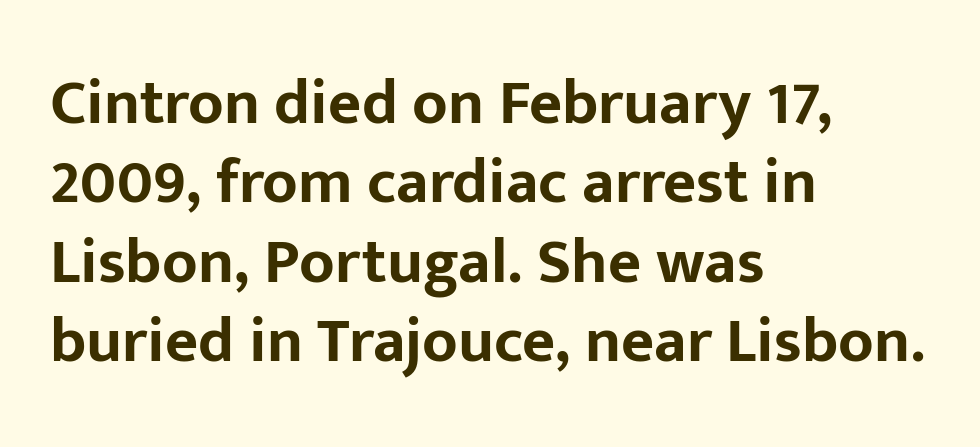
{"serif": "no", "italic": "no", "bold": "yes", "weight": "bold", "width": "normal", "stroke_contrast": "low", "x_height": "medium", "monospaced": "no", "underline": "no", "align": "left", "line_spacing_ratio": 1.24, "letter_spacing": "normal", "letter_spacing_em": 0.0, "glyph_px": 64}
